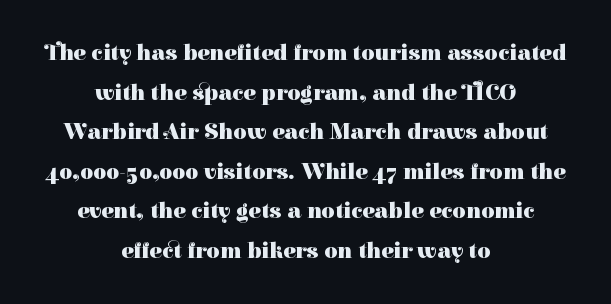
This sample uses an upright cut, with every glyph sitting square on the baseline. No word sits above an underline. Leftover space on each line is divided equally before and after the words. The passage shown has conventional tracking throughout. Thick stems and heavy bowls — unmistakably bold.
